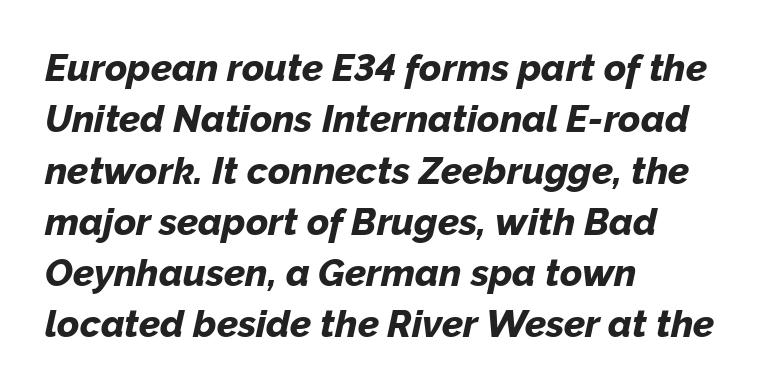
{"italic": "yes", "lean": "right", "slant_degrees": 12, "bold": "yes", "weight": "bold", "width": "normal", "stroke_contrast": "low", "x_height": "medium", "monospaced": "no", "underline": "no", "align": "left", "line_spacing": "normal", "line_spacing_ratio": 1.35, "letter_spacing": "normal", "letter_spacing_em": 0.0, "glyph_px": 38}
